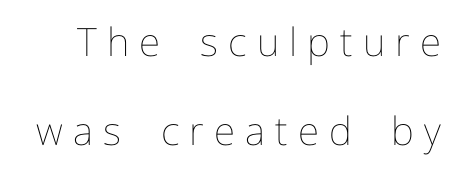
{"italic": "no", "bold": "no", "weight": "thin", "width": "normal", "stroke_contrast": "low", "x_height": "medium", "monospaced": "no", "underline": "no", "line_spacing": "loose", "line_spacing_ratio": 2.27, "letter_spacing": "wide", "letter_spacing_em": 0.26, "glyph_px": 39}
